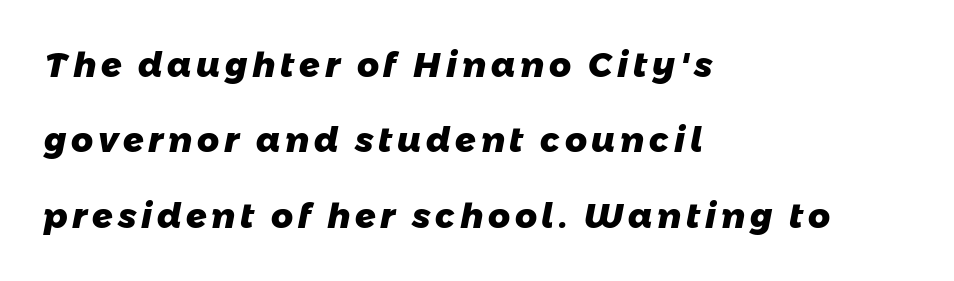
Q: Is the text bold? A: Yes.
Q: Is the typeface a serif or a sans-serif typeface? A: Sans-serif.
Q: Is the text underlined? A: No.
Q: How is the paragraph aligned? A: Left-aligned.
Q: Is the spacing between lines tight, normal or loose? A: Loose.
Q: Width (condensed, normal, or wide)? A: Normal.
Q: Stroke contrast? A: Low.
Q: x-height? A: Medium.
Q: Monospaced? A: No.
